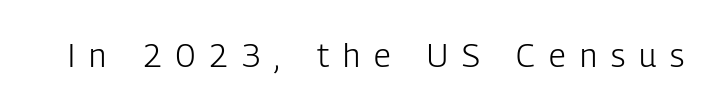
{"serif": "no", "italic": "no", "bold": "no", "weight": "light", "width": "condensed", "stroke_contrast": "low", "x_height": "medium", "monospaced": "no", "underline": "no", "letter_spacing": "wide", "letter_spacing_em": 0.44, "glyph_px": 32}
